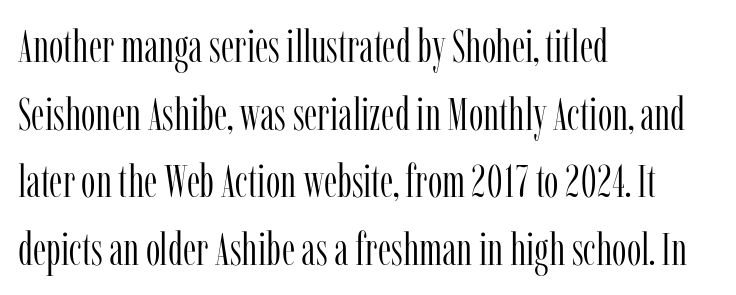
{"serif": "yes", "italic": "no", "bold": "no", "weight": "light", "width": "condensed", "stroke_contrast": "low", "x_height": "medium", "monospaced": "no", "underline": "no", "align": "left", "line_spacing": "normal", "line_spacing_ratio": 1.47, "letter_spacing": "normal", "letter_spacing_em": 0.0, "glyph_px": 46}
